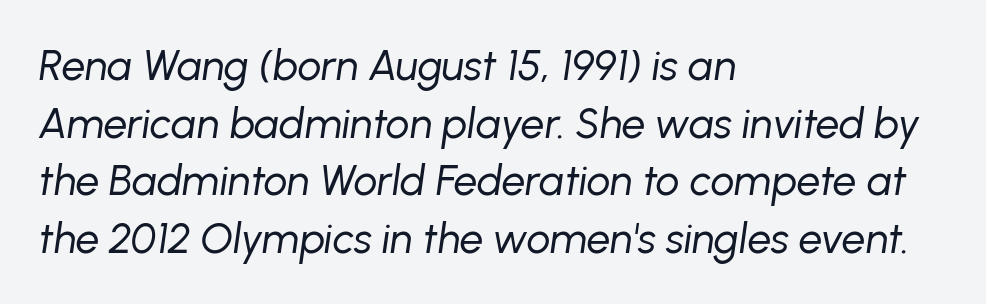
The image shows 42 px regular-weight type, italic (leaning right); set left-aligned, normal line spacing (1.37x), normal letter spacing, not underlined; low stroke contrast and a medium x-height.
